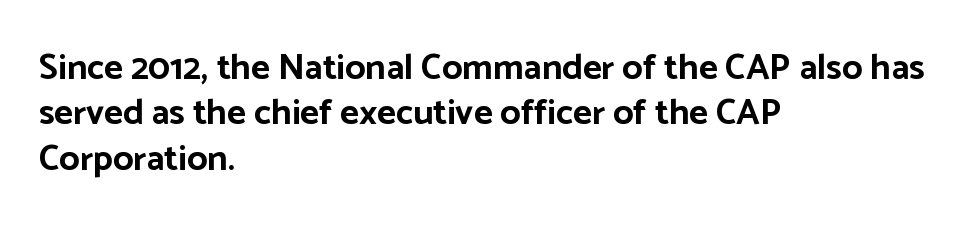
Q: Is the text bold? A: Yes.
Q: Is the text italic (slanted)? A: No, it is upright.
Q: Is the typeface a serif or a sans-serif typeface? A: Sans-serif.
Q: Is the text underlined? A: No.
Q: How is the paragraph aligned? A: Left-aligned.
Q: Is the spacing between letters normal or unusually wide? A: Normal.
Q: Is the spacing between lines tight, normal or loose? A: Normal.
Q: Width (condensed, normal, or wide)? A: Normal.
Q: Stroke contrast? A: Low.
Q: x-height? A: Medium.
Q: Monospaced? A: No.
